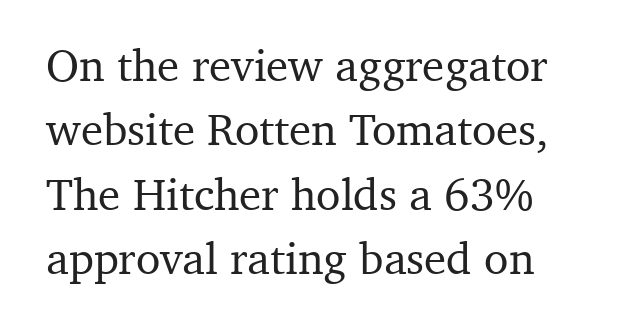
Q: Is the text italic (slanted)? A: No, it is upright.
Q: Is the typeface a serif or a sans-serif typeface? A: Serif.
Q: Is the text underlined? A: No.
Q: Is the spacing between letters normal or unusually wide? A: Normal.
Q: Is the spacing between lines tight, normal or loose? A: Normal.
Q: Width (condensed, normal, or wide)? A: Normal.
Q: Stroke contrast? A: Medium.
Q: x-height? A: Medium.
Q: Monospaced? A: No.
